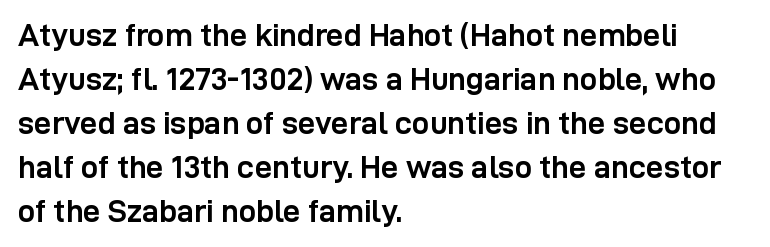
Q: Is the text bold? A: Yes.
Q: Is the text italic (slanted)? A: No, it is upright.
Q: Is the typeface a serif or a sans-serif typeface? A: Sans-serif.
Q: Is the text underlined? A: No.
Q: How is the paragraph aligned? A: Left-aligned.
Q: Is the spacing between letters normal or unusually wide? A: Normal.
Q: Is the spacing between lines tight, normal or loose? A: Normal.
Q: Width (condensed, normal, or wide)? A: Normal.
Q: Stroke contrast? A: Low.
Q: x-height? A: Medium.
Q: Monospaced? A: No.
